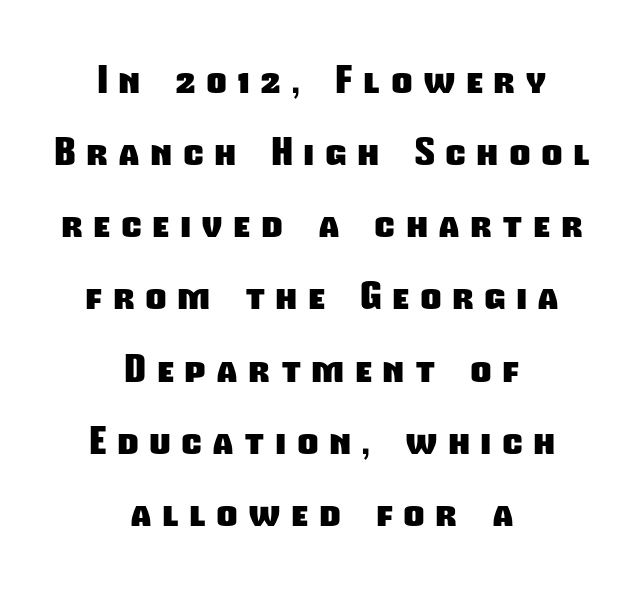
{"serif": "no", "bold": "yes", "weight": "heavy", "width": "condensed", "stroke_contrast": "low", "x_height": "medium", "monospaced": "no", "underline": "no", "align": "center", "line_spacing_ratio": 1.85, "letter_spacing": "wide", "letter_spacing_em": 0.31, "glyph_px": 39}
